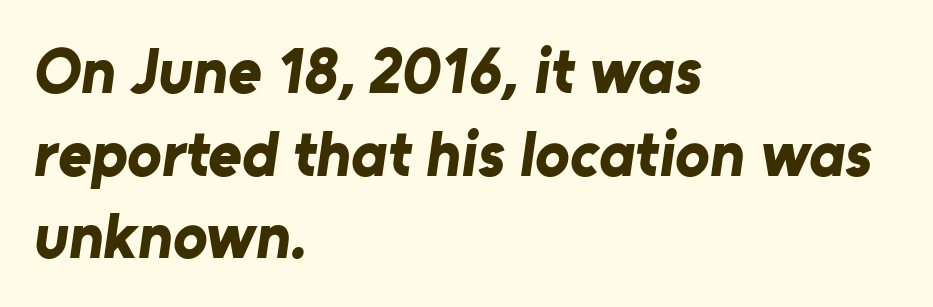
The image shows 64 px bold sans-serif type; set left-aligned, normal line spacing (1.29x), normal letter spacing, not underlined; low stroke contrast and a medium x-height.
